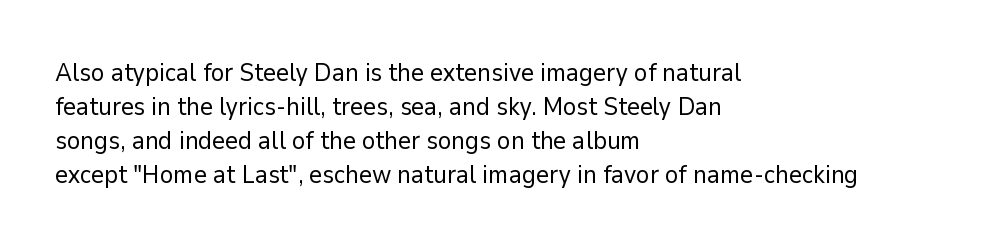
{"italic": "no", "bold": "no", "underline": "no", "align": "left", "line_spacing": "normal", "line_spacing_ratio": 1.36, "letter_spacing": "normal", "letter_spacing_em": 0.0, "glyph_px": 25}
